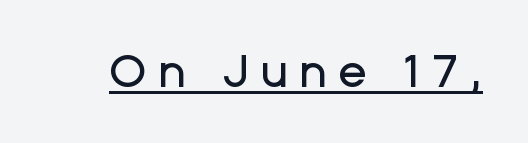
{"serif": "no", "italic": "no", "width": "normal", "stroke_contrast": "low", "x_height": "medium", "monospaced": "no", "underline": "yes", "letter_spacing": "wide", "letter_spacing_em": 0.24, "glyph_px": 47}
